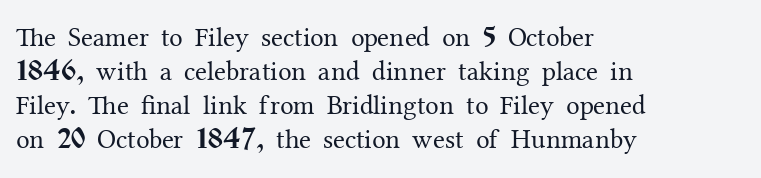
The image shows 27 px text type, upright; set left-aligned, normal line spacing (1.26x), normal letter spacing, not underlined.
